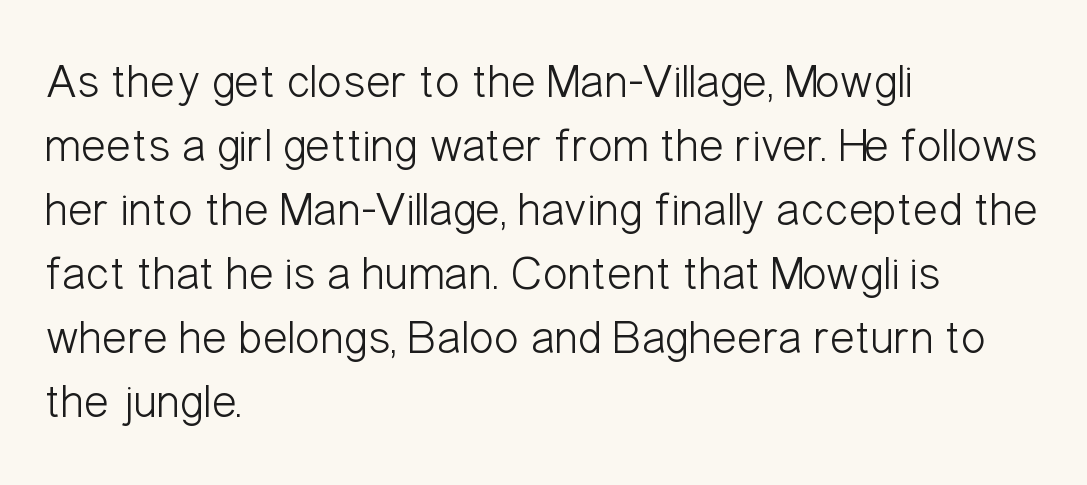
Q: Is the text bold? A: No.
Q: Is the text italic (slanted)? A: No, it is upright.
Q: Is the typeface a serif or a sans-serif typeface? A: Sans-serif.
Q: Is the text underlined? A: No.
Q: How is the paragraph aligned? A: Left-aligned.
Q: Is the spacing between letters normal or unusually wide? A: Normal.
Q: Is the spacing between lines tight, normal or loose? A: Normal.
Q: Width (condensed, normal, or wide)? A: Condensed.
Q: Stroke contrast? A: Low.
Q: x-height? A: Medium.
Q: Monospaced? A: No.
